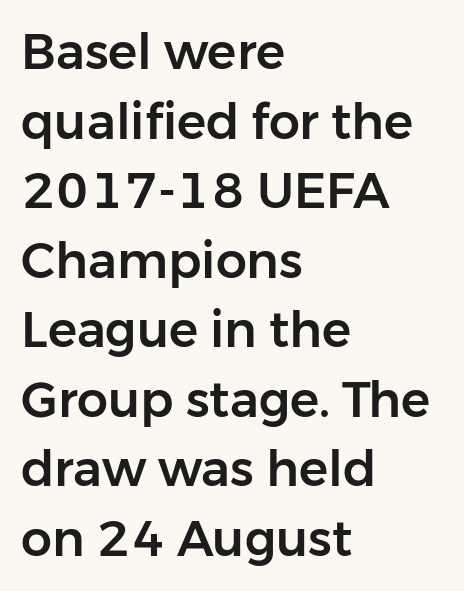
{"serif": "no", "italic": "no", "width": "normal", "stroke_contrast": "low", "x_height": "medium", "monospaced": "no", "underline": "no", "align": "left", "line_spacing": "normal", "line_spacing_ratio": 1.42, "letter_spacing": "normal", "letter_spacing_em": 0.0, "glyph_px": 49}
